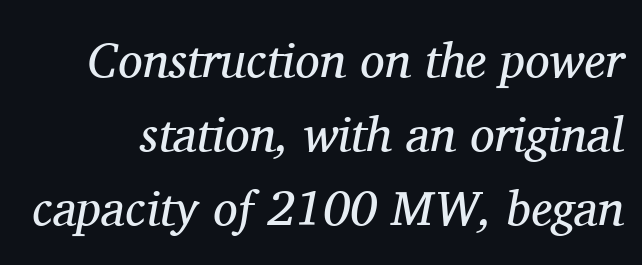
Stroke mass is kept to a normal reading level or below. A typesetter would call this zero additional tracking. Nobody drew a line under any word here. The designer left line spacing at the default. The font family rendered here belongs to the serif group.
